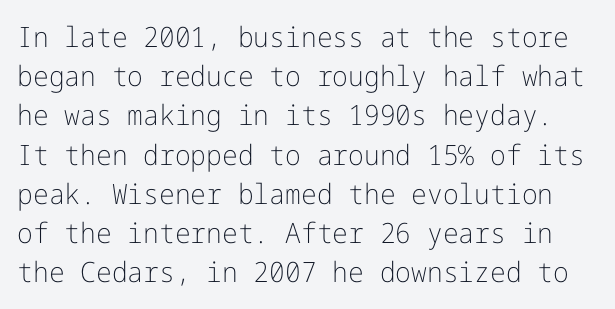
No extra ink here — the face is not bold. The passage shown is not underscored anywhere. The type family on display is of the sans-serif kind. Each word holds together tightly as a unit, with standard inter-letter gaps.
